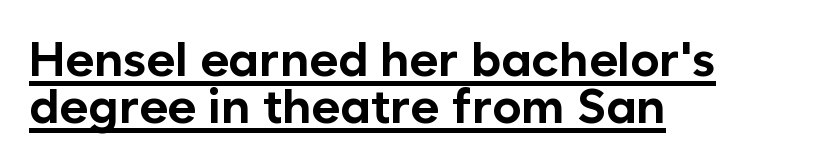
The image shows 49 px bold sans-serif type, upright; set left-aligned, tight line spacing (0.96x), normal letter spacing, underlined; low stroke contrast and a medium x-height.
